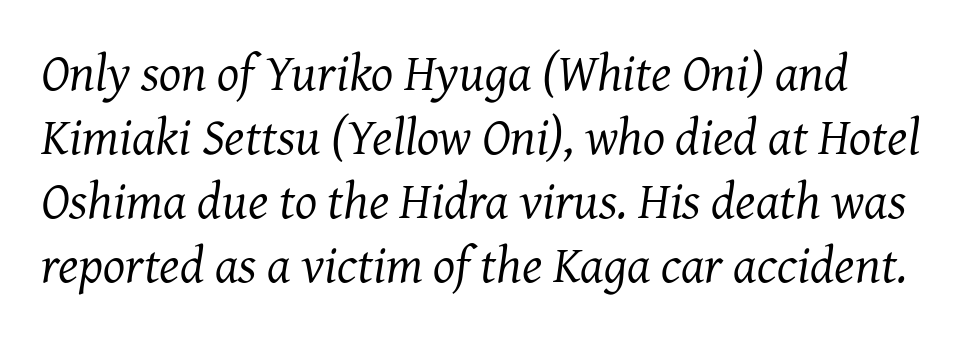
These lines are rendered in a variable-pitch font. It's the slanting kind of type. Bare-footed words on every line. Inter-character spacing is left at the font's built-in metrics. The designer went with a serif here, giving each stem small feet. Is the type heavy? It reads as light-to-regular instead.
